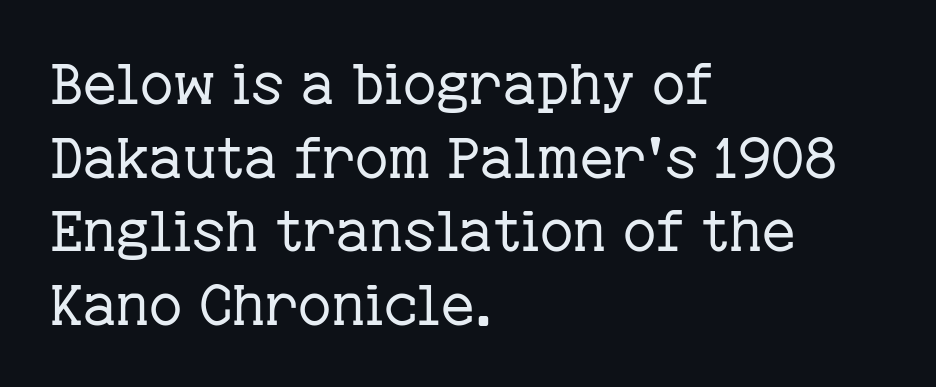
Q: Is the text bold? A: No.
Q: Is the text italic (slanted)? A: No, it is upright.
Q: Is the typeface a serif or a sans-serif typeface? A: Serif.
Q: Is the text underlined? A: No.
Q: How is the paragraph aligned? A: Left-aligned.
Q: Is the spacing between letters normal or unusually wide? A: Normal.
Q: Is the spacing between lines tight, normal or loose? A: Normal.
Q: Width (condensed, normal, or wide)? A: Normal.
Q: Stroke contrast? A: Low.
Q: x-height? A: Medium.
Q: Monospaced? A: No.
